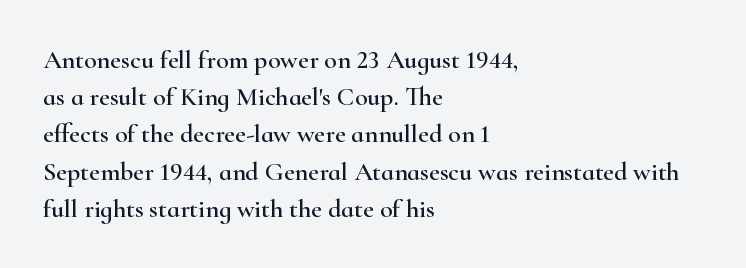
Q: Is the text italic (slanted)? A: No, it is upright.
Q: Is the text underlined? A: No.
Q: How is the paragraph aligned? A: Left-aligned.
Q: Is the spacing between letters normal or unusually wide? A: Normal.
Q: Is the spacing between lines tight, normal or loose? A: Normal.
